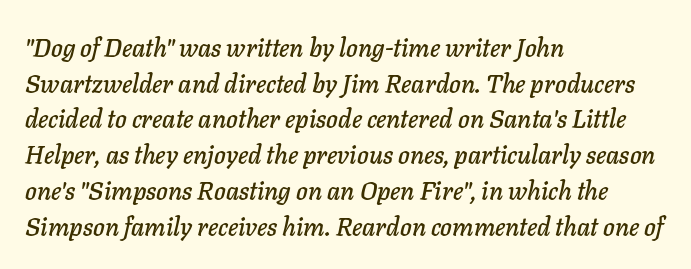
Q: Is the text italic (slanted)? A: Yes, it leans right by about 11 degrees.
Q: Is the text underlined? A: No.
Q: How is the paragraph aligned? A: Left-aligned.
Q: Is the spacing between letters normal or unusually wide? A: Normal.
Q: Is the spacing between lines tight, normal or loose? A: Normal.
